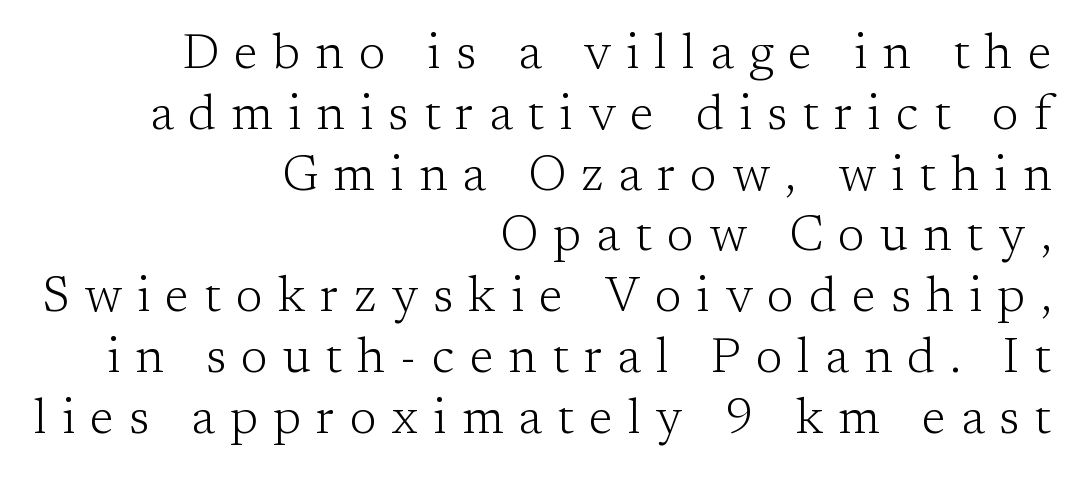
The tracking jumps out immediately: characters are airy and widely separated. Do the letters lean? They stand straight. Horizontally, the lines are justified to the trailing edge only. Each row of text sits above clean, open space. These glyphs show unthickened strokes, regular width or finer.
